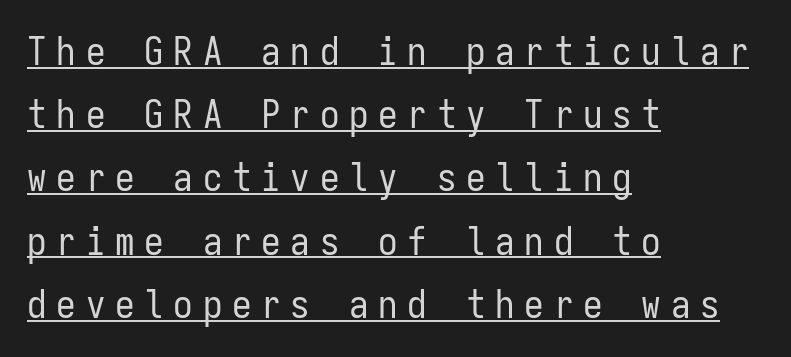
The typography opts for an upright posture over an oblique one. Think of a typewriter: that constant character pitch is what you see here. Honestly, the row spacing looks completely unremarkable. Alignment: flush left. Is the type heavy? It reads as light-to-regular instead. This rendering employs a face without finishing strokes, i.e., a sans-serif.
